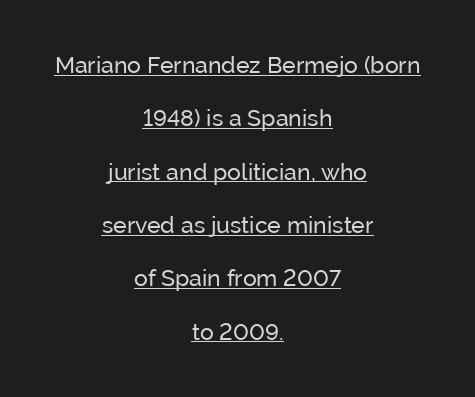
Q: Is the text bold? A: No.
Q: Is the text italic (slanted)? A: No, it is upright.
Q: Is the text underlined? A: Yes.
Q: How is the paragraph aligned? A: Centered.
Q: Is the spacing between letters normal or unusually wide? A: Normal.
Q: Is the spacing between lines tight, normal or loose? A: Loose.
